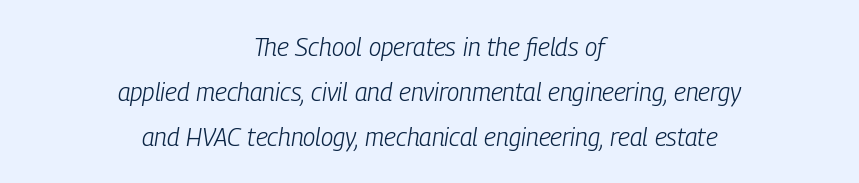
The image shows 25 px text type, italic (leaning right); set centered, line spacing 1.8x, normal letter spacing, not underlined.
